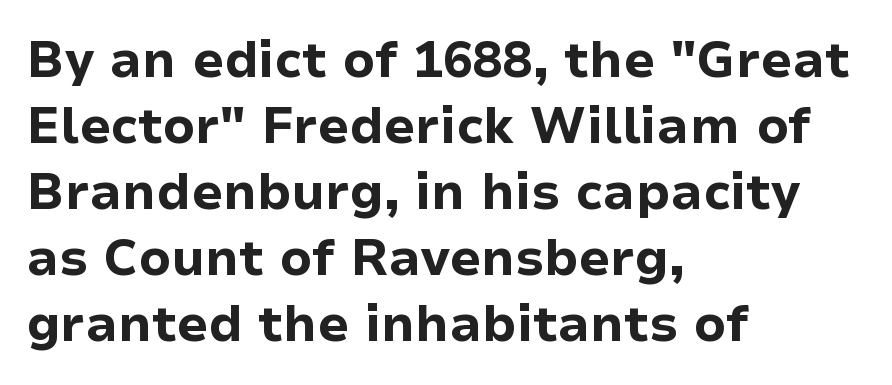
{"serif": "no", "italic": "no", "bold": "yes", "weight": "bold", "width": "normal", "stroke_contrast": "low", "x_height": "medium", "monospaced": "no", "underline": "no", "align": "left", "line_spacing": "normal", "line_spacing_ratio": 1.32, "letter_spacing": "normal", "letter_spacing_em": 0.0, "glyph_px": 50}
